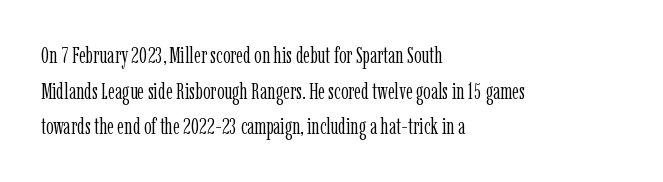
Q: Is the text bold? A: No.
Q: Is the text italic (slanted)? A: No, it is upright.
Q: Is the text underlined? A: No.
Q: How is the paragraph aligned? A: Left-aligned.
Q: Is the spacing between letters normal or unusually wide? A: Normal.
Q: Is the spacing between lines tight, normal or loose? A: Normal.
